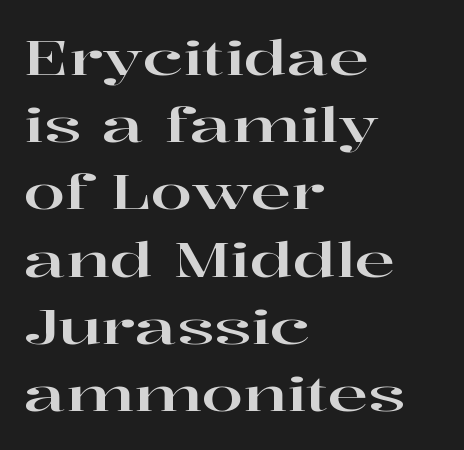
Q: Is the text italic (slanted)? A: No, it is upright.
Q: Is the typeface a serif or a sans-serif typeface? A: Serif.
Q: Is the text underlined? A: No.
Q: How is the paragraph aligned? A: Left-aligned.
Q: Is the spacing between letters normal or unusually wide? A: Normal.
Q: Is the spacing between lines tight, normal or loose? A: Normal.
Q: Width (condensed, normal, or wide)? A: Wide.
Q: Stroke contrast? A: High.
Q: x-height? A: Medium.
Q: Monospaced? A: No.
